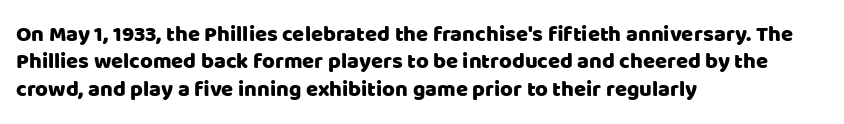
Q: Is the text italic (slanted)? A: No, it is upright.
Q: Is the text underlined? A: No.
Q: How is the paragraph aligned? A: Left-aligned.
Q: Is the spacing between letters normal or unusually wide? A: Normal.
